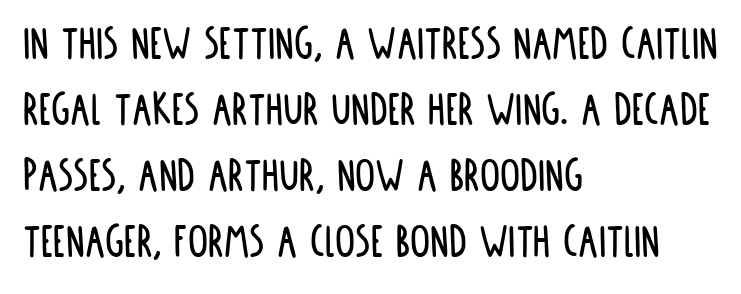
Q: Is the text italic (slanted)? A: No, it is upright.
Q: Is the typeface a serif or a sans-serif typeface? A: Sans-serif.
Q: Is the text underlined? A: No.
Q: How is the paragraph aligned? A: Left-aligned.
Q: Is the spacing between letters normal or unusually wide? A: Normal.
Q: Is the spacing between lines tight, normal or loose? A: Normal.
Q: Width (condensed, normal, or wide)? A: Condensed.
Q: Stroke contrast? A: Low.
Q: x-height? A: Large.
Q: Monospaced? A: No.
